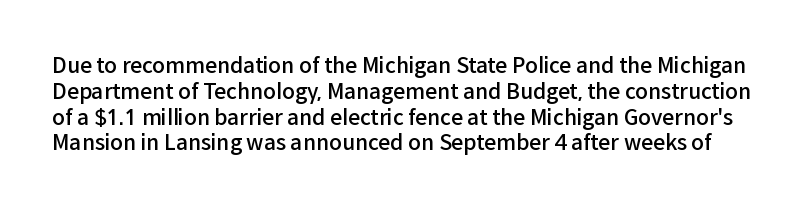
The image shows 21 px text type, upright; set line spacing 1.23x, normal letter spacing, not underlined.
